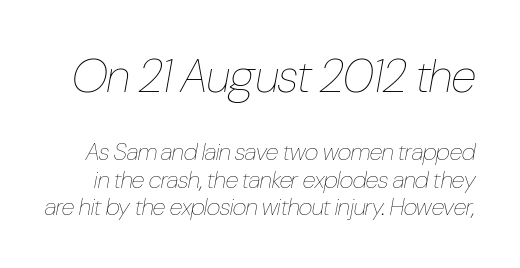
Short note: letters normally spaced. Here the designer chose a conventional face with non-uniform glyph widths. No letter is thick-stroked: the sample isn't bold. The gap between lines stays unmarked.
